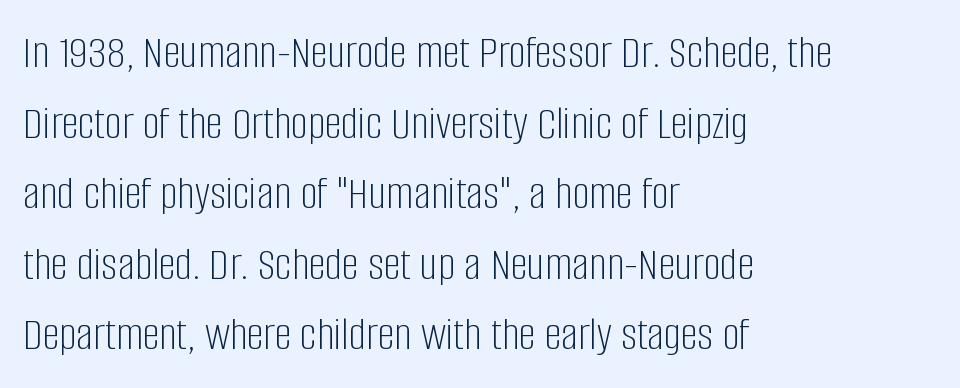
{"serif": "no", "italic": "no", "bold": "no", "weight": "light", "width": "condensed", "stroke_contrast": "low", "x_height": "large", "monospaced": "no", "underline": "no", "align": "left", "line_spacing": "normal", "line_spacing_ratio": 1.47, "letter_spacing": "normal", "letter_spacing_em": 0.0, "glyph_px": 48}
